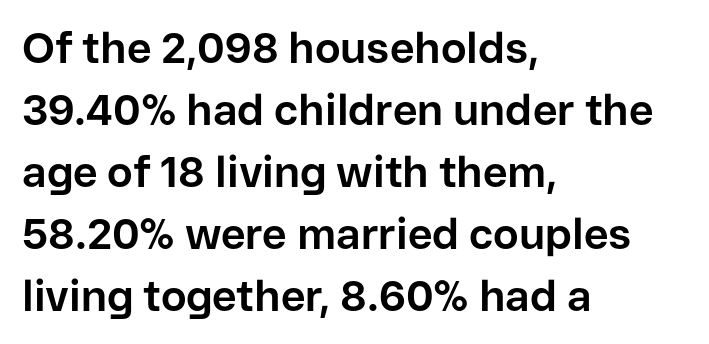
{"serif": "no", "italic": "no", "bold": "yes", "weight": "bold", "width": "normal", "stroke_contrast": "low", "x_height": "medium", "monospaced": "no", "underline": "no", "align": "left", "line_spacing": "normal", "line_spacing_ratio": 1.44, "letter_spacing": "normal", "letter_spacing_em": 0.0, "glyph_px": 43}
